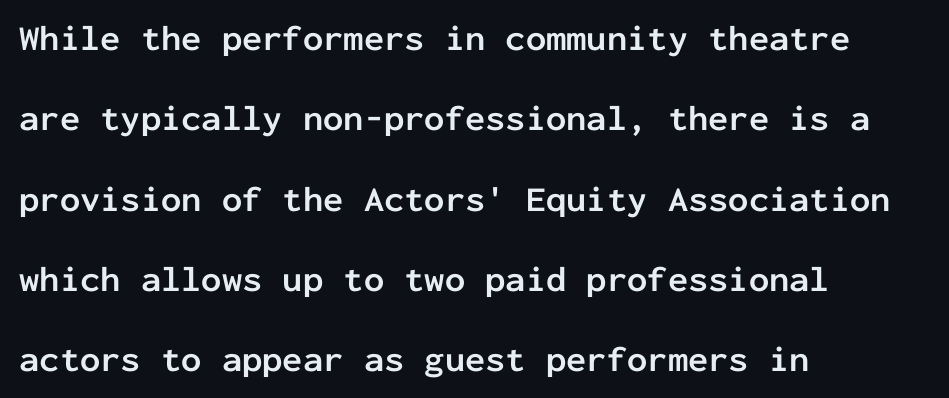
{"serif": "no", "italic": "no", "bold": "yes", "weight": "semibold", "width": "normal", "stroke_contrast": "low", "x_height": "medium", "monospaced": "yes", "underline": "no", "align": "left", "line_spacing": "loose", "line_spacing_ratio": 2.23, "letter_spacing": "normal", "letter_spacing_em": 0.0, "glyph_px": 36}
